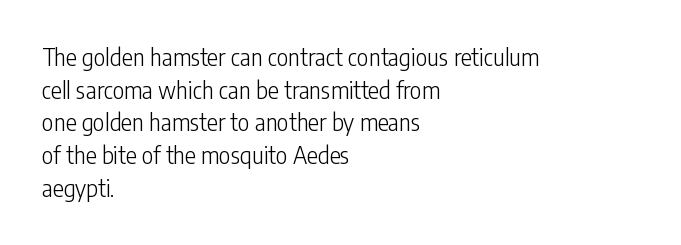
Q: Is the text bold? A: No.
Q: Is the text italic (slanted)? A: No, it is upright.
Q: Is the text underlined? A: No.
Q: How is the paragraph aligned? A: Left-aligned.
Q: Is the spacing between letters normal or unusually wide? A: Normal.
Q: Is the spacing between lines tight, normal or loose? A: Normal.
